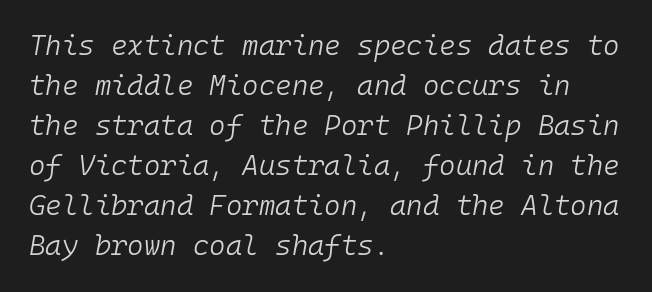
There is no visible air inserted between adjacent glyphs. The line-height multiplier appears to be the usual default. Plain, unruled lines of type. Italic: yes, the glyphs are oblique. The ragged edge is on the right, which tells us the setting is flush left. These lines are rendered in a fixed-pitch font.
